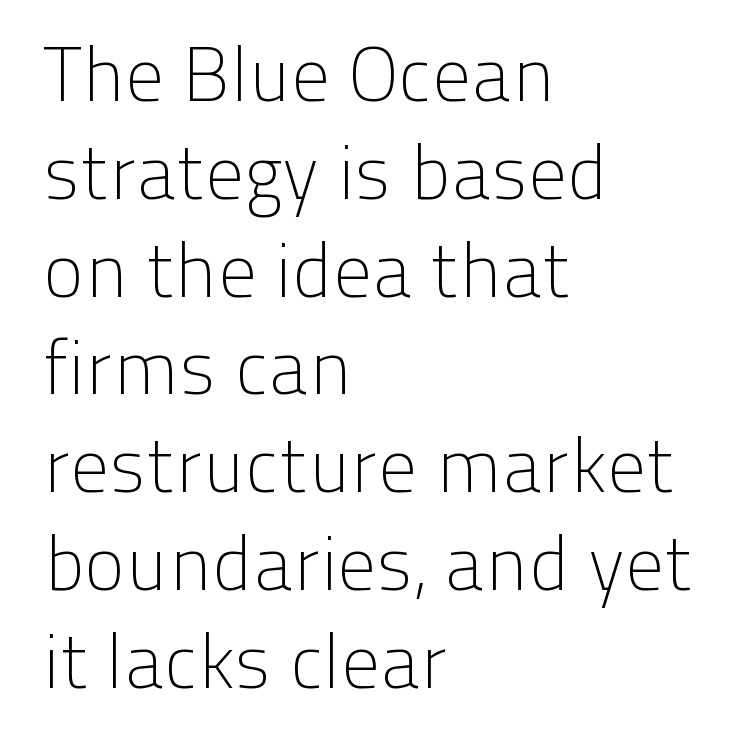
The image shows 77 px light sans-serif type, upright; set left-aligned, normal line spacing (1.27x), normal letter spacing, not underlined; low stroke contrast and a medium x-height.
